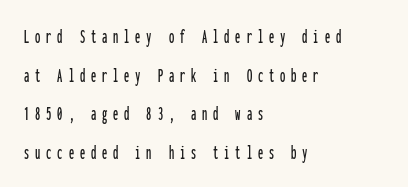
{"italic": "no", "underline": "no", "align": "left", "line_spacing_ratio": 1.84, "letter_spacing": "wide", "letter_spacing_em": 0.28, "glyph_px": 21}
